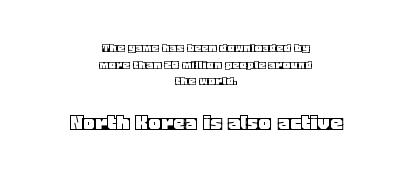
Is the lower block the larger one? Yes — the lower block carries the bigger type. The passage is arranged like a title page — every line centered. Every character sits straight up, as roman type does. The passage shown has conventional tracking throughout. Has an underline been added? It has not.
